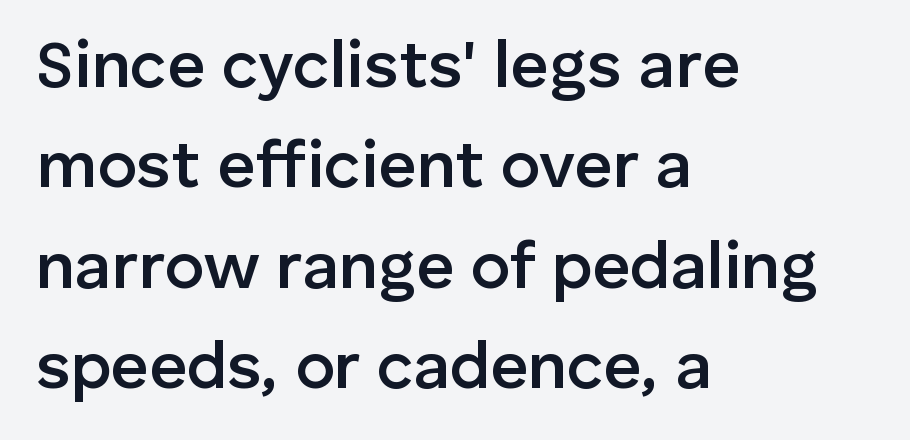
Compared with typical body copy, the letter spacing here is the same. Bare-footed words on every line. One-word summary of the alignment: left. These lines are rendered in a variable-pitch font. Slightly chunky letters — semibold, I'd say, not full bold.
